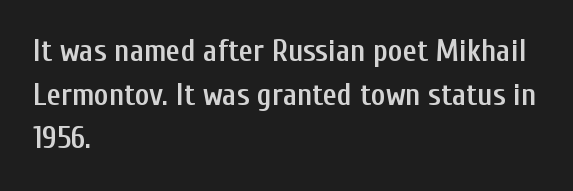
Firm but not heavy-handed strokes: this text is semibold. The font family rendered here belongs to the sans-serif group. This sample has the flowing, uneven cadence of proportional lettering. Clear beneath every line of the passage. The paragraph shown leans on its left margin. Upright lettering throughout.
